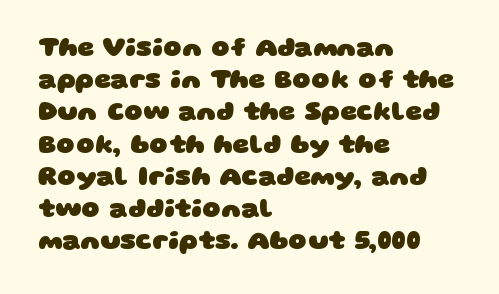
The image shows 26 px bold type; set left-aligned, line spacing 1.24x, normal letter spacing, not underlined.
